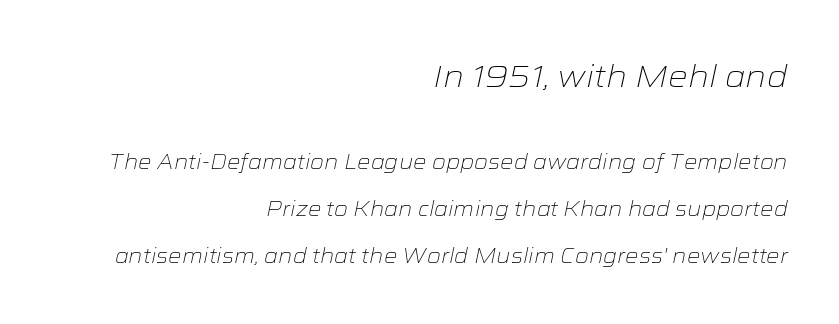
Q: Is the text bold? A: No.
Q: Is the text italic (slanted)? A: Yes, it leans right by about 12 degrees.
Q: Is the text underlined? A: No.
Q: How is the paragraph aligned? A: Right-aligned.
Q: Is the spacing between letters normal or unusually wide? A: Normal.
Q: Is the spacing between lines tight, normal or loose? A: Loose.
Q: Which block of text is set in a larger size, the first (top) or the second (bottom)? A: The first (top) one.
Q: Width (condensed, normal, or wide)? A: Wide.
Q: Stroke contrast? A: Low.
Q: x-height? A: Medium.
Q: Monospaced? A: No.
